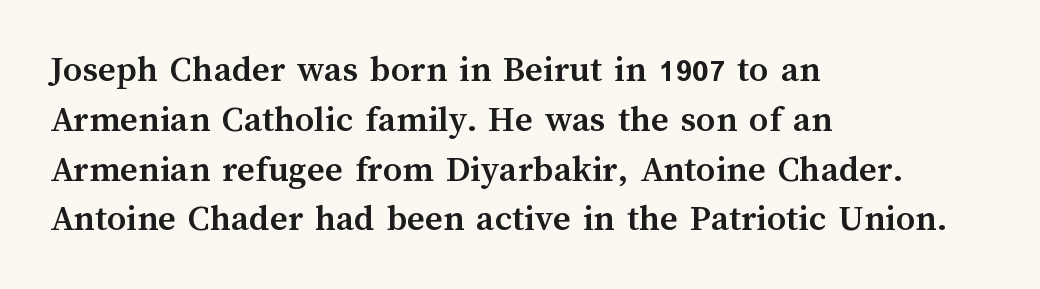
Q: Is the text bold? A: Yes.
Q: Is the text italic (slanted)? A: No, it is upright.
Q: Is the text underlined? A: No.
Q: How is the paragraph aligned? A: Left-aligned.
Q: Is the spacing between letters normal or unusually wide? A: Normal.
Q: Is the spacing between lines tight, normal or loose? A: Normal.
Q: Width (condensed, normal, or wide)? A: Normal.
Q: Stroke contrast? A: Medium.
Q: x-height? A: Medium.
Q: Monospaced? A: No.
